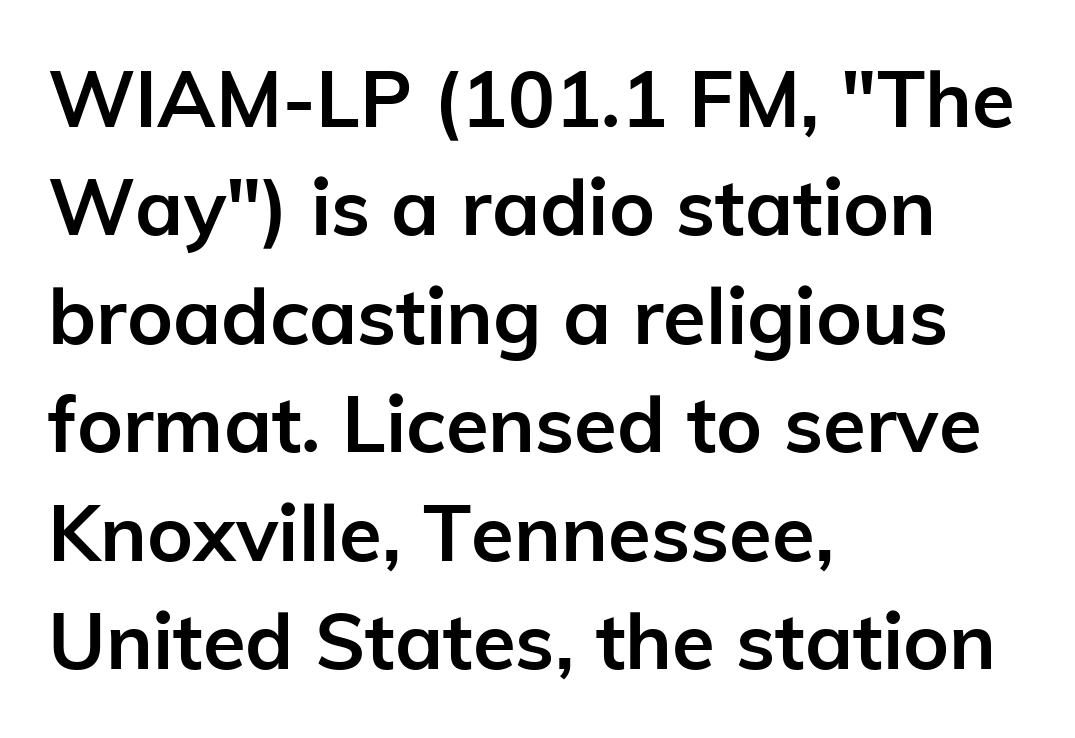
{"serif": "no", "italic": "no", "bold": "yes", "weight": "semibold", "width": "normal", "stroke_contrast": "low", "x_height": "medium", "monospaced": "no", "underline": "no", "align": "left", "line_spacing": "normal", "line_spacing_ratio": 1.39, "letter_spacing": "normal", "letter_spacing_em": 0.0, "glyph_px": 78}
